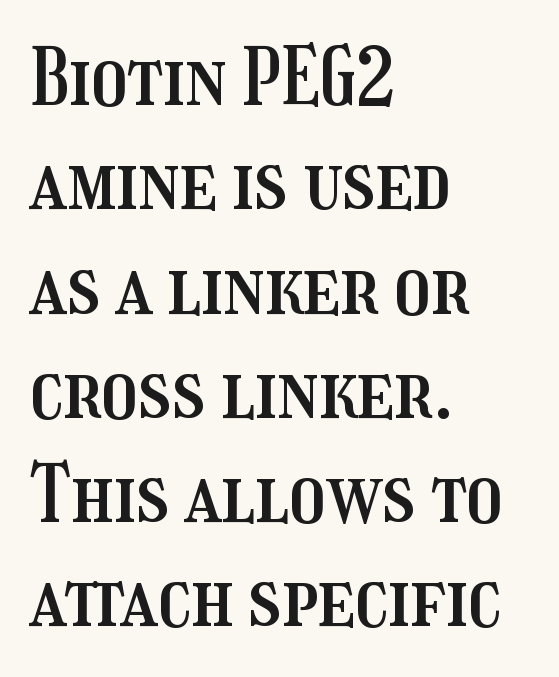
A typesetter would call this zero additional tracking. The passage shown is not underscored anywhere. The rendering anchors every line to the left-hand side. Spacing verdict: proportional, widths tailored to each character. The type sits square on the baseline with zero lean.
